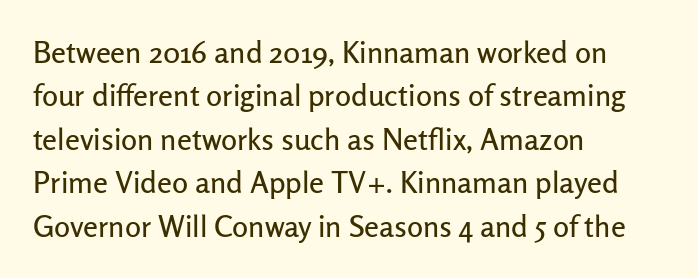
{"serif": "no", "italic": "no", "width": "normal", "stroke_contrast": "low", "x_height": "medium", "monospaced": "no", "underline": "no", "align": "left", "line_spacing": "normal", "line_spacing_ratio": 1.45, "letter_spacing": "normal", "letter_spacing_em": 0.0, "glyph_px": 30}
